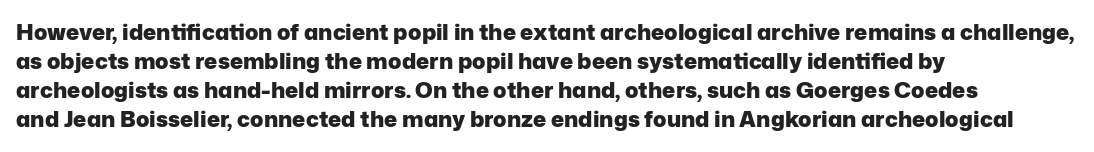
I'd describe the lettering as bold — thick and assertive. Line starts are locked; line ends wander. Nope, not italic — everything's standing straight. Only glyphs here, with clear space below each row.
